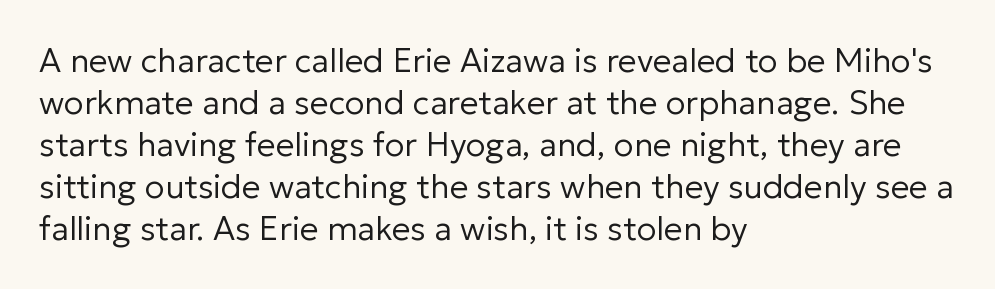
The image shows 33 px regular-weight sans-serif type, upright; set left-aligned, normal line spacing (1.27x), normal letter spacing, not underlined; low stroke contrast and a medium x-height.
